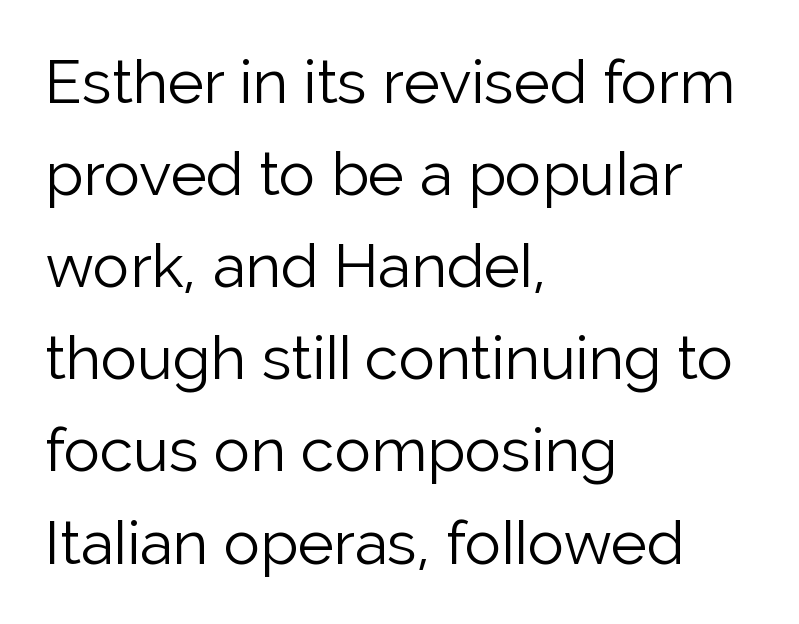
The image shows 61 px light sans-serif type, upright; set left-aligned, normal line spacing (1.51x), normal letter spacing, not underlined; low stroke contrast and a medium x-height.
